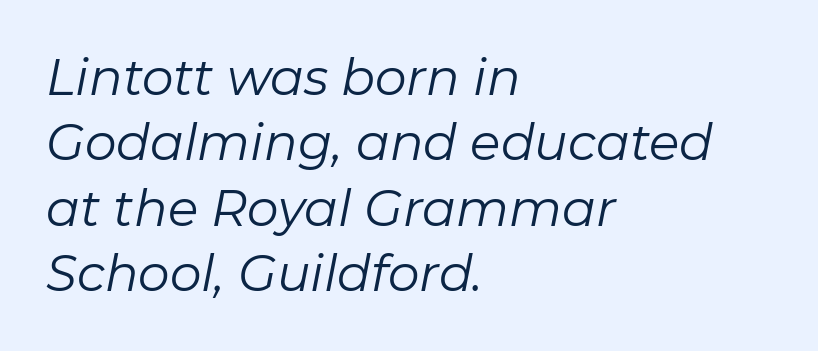
Q: Is the text bold? A: No.
Q: Is the text italic (slanted)? A: Yes, it leans right by about 11 degrees.
Q: Is the text underlined? A: No.
Q: How is the paragraph aligned? A: Left-aligned.
Q: Is the spacing between letters normal or unusually wide? A: Normal.
Q: Is the spacing between lines tight, normal or loose? A: Normal.
Q: Width (condensed, normal, or wide)? A: Normal.
Q: Stroke contrast? A: Low.
Q: x-height? A: Medium.
Q: Monospaced? A: No.
